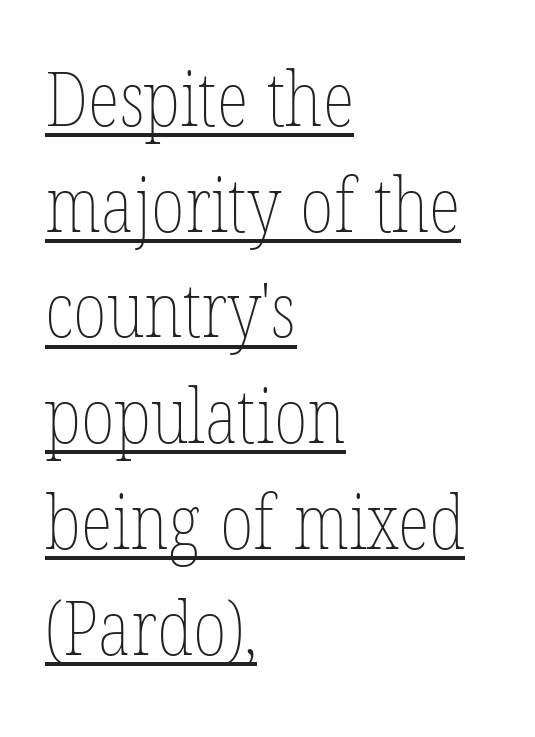
Q: Is the text bold? A: No.
Q: Is the text italic (slanted)? A: No, it is upright.
Q: Is the text underlined? A: Yes.
Q: How is the paragraph aligned? A: Left-aligned.
Q: Is the spacing between letters normal or unusually wide? A: Normal.
Q: Is the spacing between lines tight, normal or loose? A: Normal.
Q: Width (condensed, normal, or wide)? A: Condensed.
Q: Stroke contrast? A: Low.
Q: x-height? A: Medium.
Q: Monospaced? A: No.
